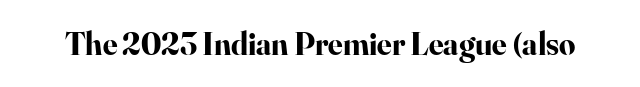
The image shows 32 px bold serif type, upright; set normal letter spacing, not underlined; high stroke contrast and a small x-height.
